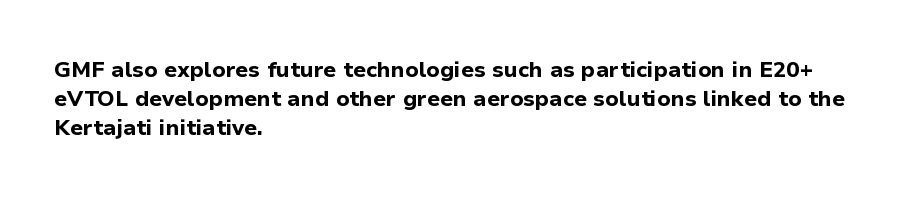
{"italic": "no", "bold": "yes", "underline": "no", "align": "left", "line_spacing": "normal", "line_spacing_ratio": 1.32, "letter_spacing": "normal", "letter_spacing_em": 0.0, "glyph_px": 22}
